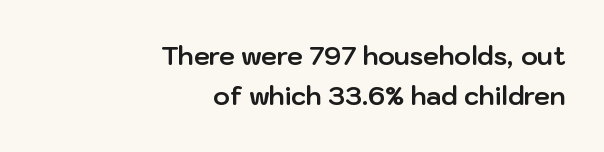
Caption: standard tracking, unaltered. This rendering uses right alignment, leaving the left contour irregular. These lines carry a lot of weight — the face is fully bold. Honestly, the row spacing looks completely unremarkable. Rule under the text: the space is simply empty.
